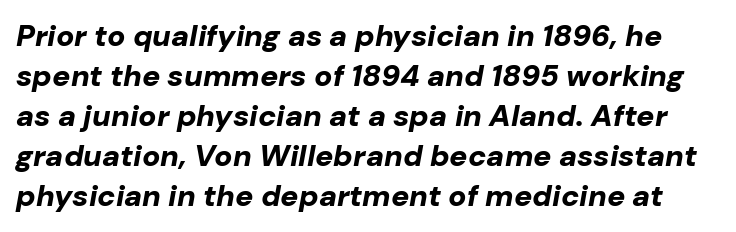
{"italic": "yes", "lean": "right", "slant_degrees": 10, "bold": "yes", "weight": "bold", "width": "normal", "stroke_contrast": "low", "x_height": "medium", "monospaced": "no", "underline": "no", "line_spacing": "normal", "line_spacing_ratio": 1.33, "letter_spacing": "normal", "letter_spacing_em": 0.0, "glyph_px": 30}
